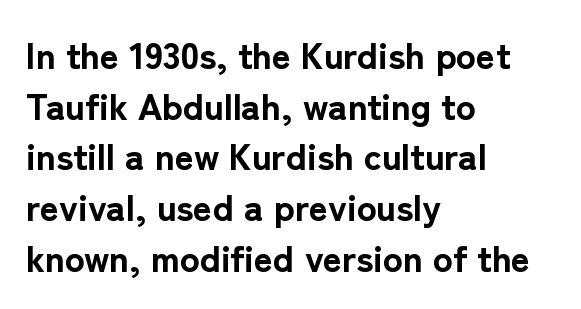
The image shows 37 px bold sans-serif type, upright; set left-aligned, normal line spacing (1.37x), normal letter spacing, not underlined; low stroke contrast and a medium x-height.
